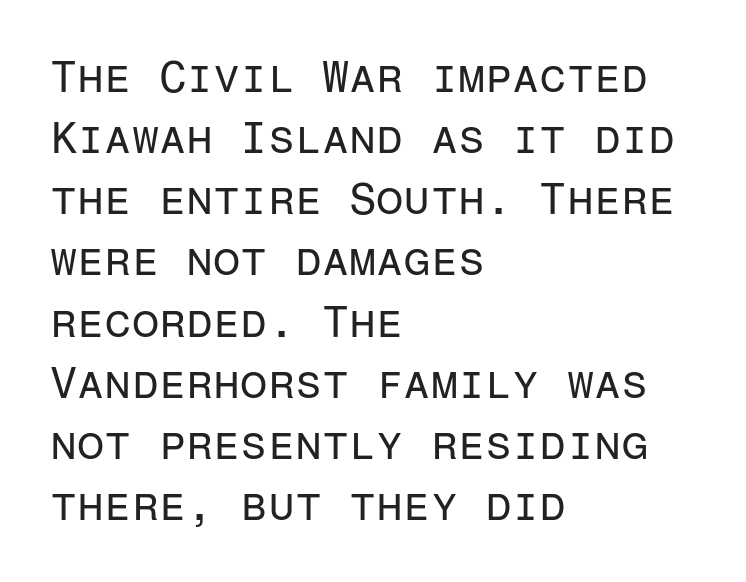
The image shows 44 px regular-weight sans-serif type, upright, monospaced; set left-aligned, normal line spacing (1.39x), normal letter spacing, not underlined; low stroke contrast and a medium x-height.
